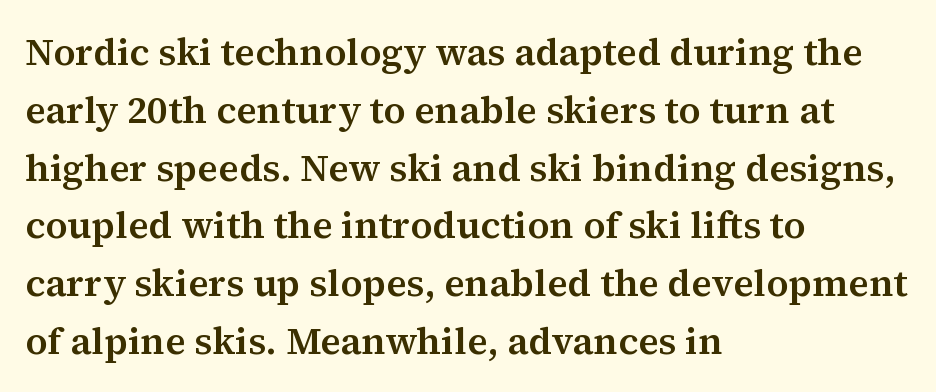
Designer's note — italics off, roman on. If you measured baseline to baseline, you'd find a middling distance. The letters advance in unequal steps, a hallmark of proportional type. The typeface chosen for these lines features serifs.
